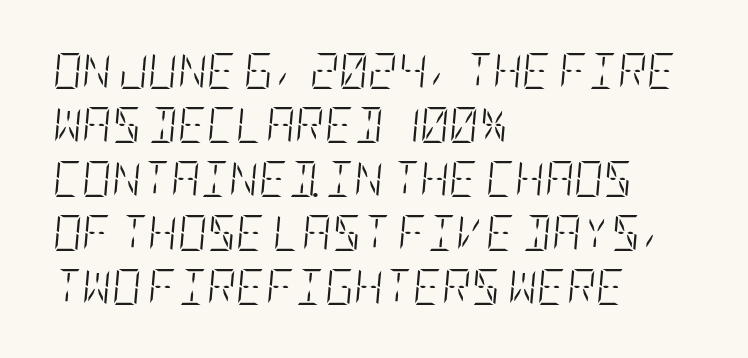
The rendering keeps characters at their native spacing. Leftover space on each line is placed entirely after the last word. The space beneath each line is pristine and unruled. The strokes carry an ordinary text weight at most.
